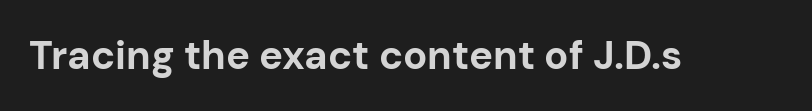
{"serif": "no", "italic": "no", "bold": "yes", "weight": "bold", "width": "normal", "stroke_contrast": "low", "x_height": "medium", "monospaced": "no", "underline": "no", "letter_spacing": "normal", "letter_spacing_em": 0.0, "glyph_px": 40}
